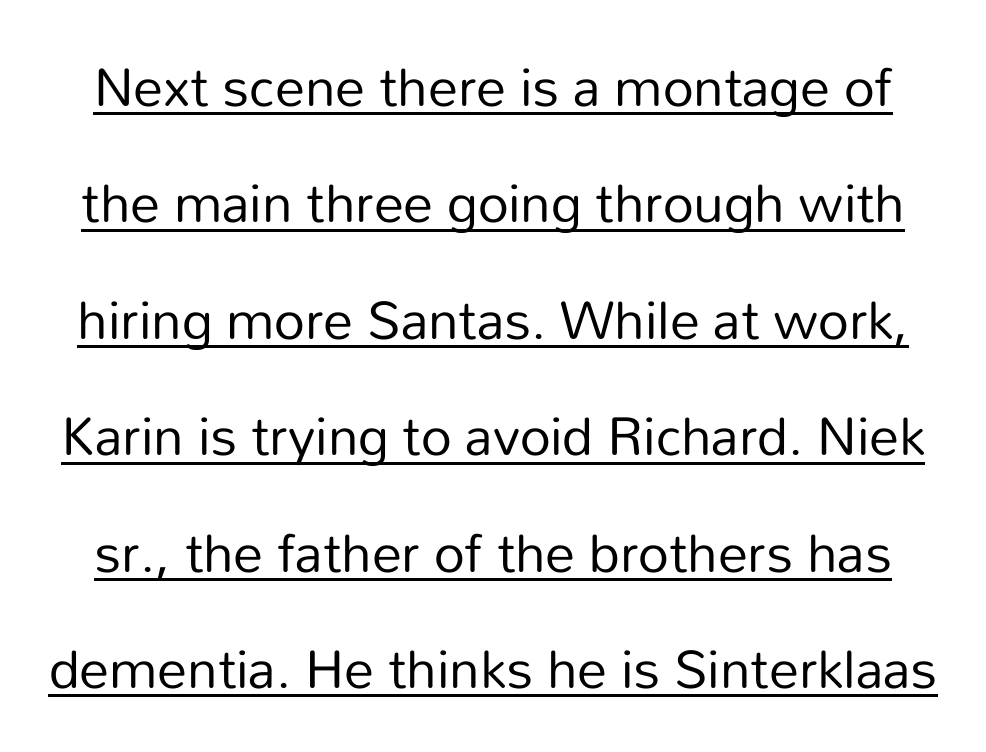
Q: Is the text bold? A: No.
Q: Is the text italic (slanted)? A: No, it is upright.
Q: Is the typeface a serif or a sans-serif typeface? A: Sans-serif.
Q: Is the text underlined? A: Yes.
Q: Is the spacing between letters normal or unusually wide? A: Normal.
Q: Is the spacing between lines tight, normal or loose? A: Loose.
Q: Width (condensed, normal, or wide)? A: Normal.
Q: Stroke contrast? A: Low.
Q: x-height? A: Medium.
Q: Monospaced? A: No.
